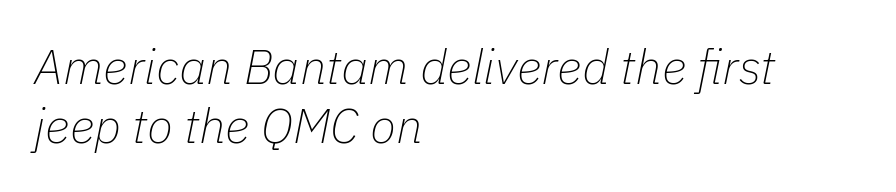
Line starts are locked; line ends wander. Rendered with sloped, italic letterforms. The letterforms sit shoulder to shoulder at normal distance. This reads as an unemphasized weight, regular at the heaviest. You could not count columns in this text — the font is proportionally spaced. Plain, unruled lines of type.
